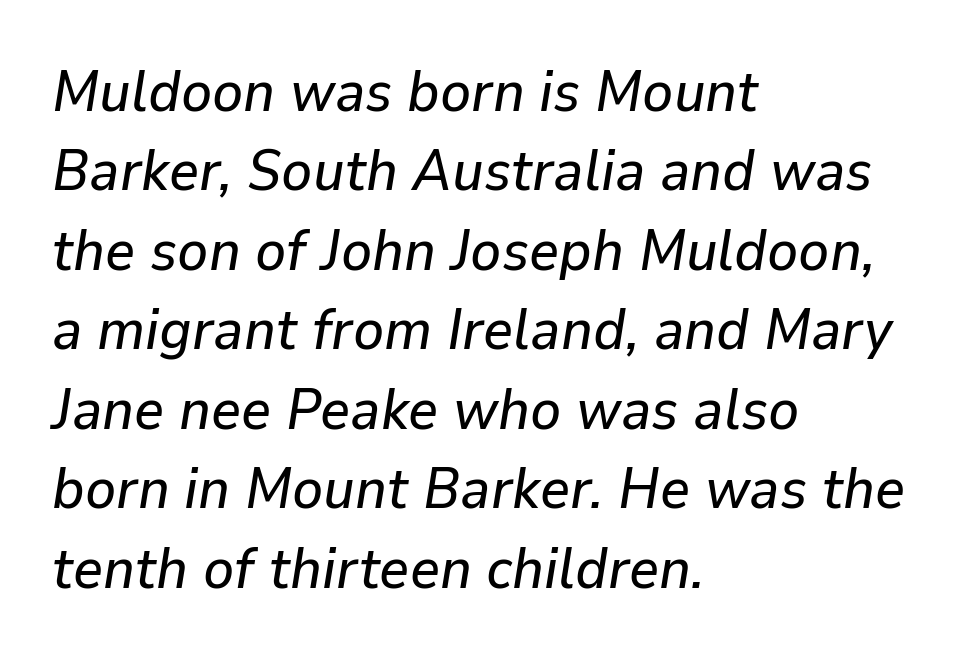
The image shows 58 px text type, italic (leaning right); set left-aligned, normal line spacing (1.37x), normal letter spacing, not underlined; low stroke contrast and a medium x-height.
